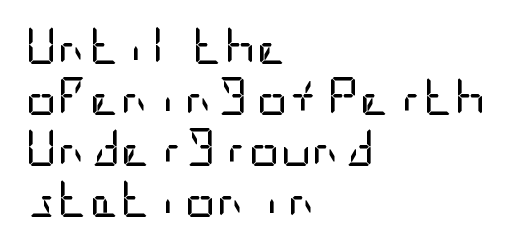
Rendered with straight, roman letterforms. Just letters on the line, the space beneath them empty. The type family on display is of the sans-serif kind. The space between consecutive lines is moderate. Heft: none added — not bold.
